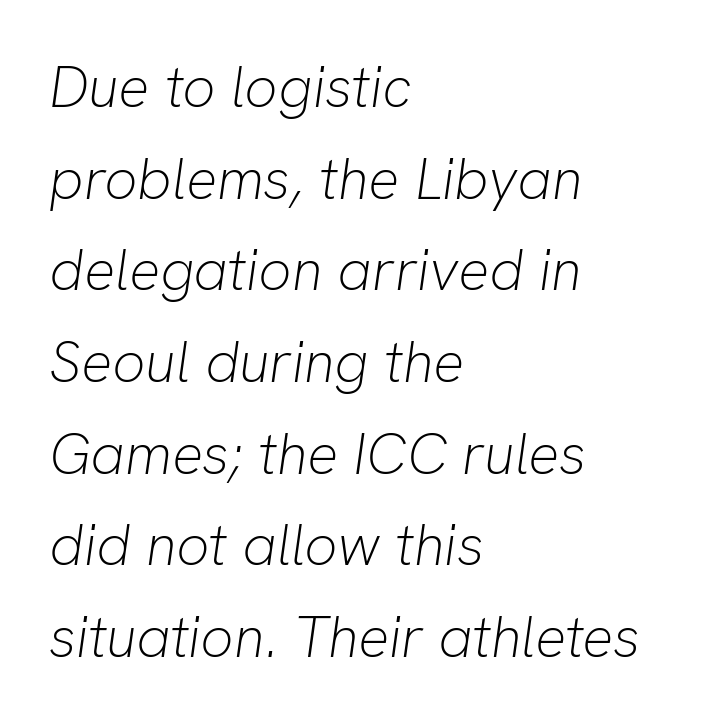
Q: Is the text bold? A: No.
Q: Is the text italic (slanted)? A: Yes, it leans right by about 8 degrees.
Q: Is the text underlined? A: No.
Q: How is the paragraph aligned? A: Left-aligned.
Q: Is the spacing between letters normal or unusually wide? A: Normal.
Q: Is the spacing between lines tight, normal or loose? A: Normal.
Q: Width (condensed, normal, or wide)? A: Normal.
Q: Stroke contrast? A: Low.
Q: x-height? A: Medium.
Q: Monospaced? A: No.
